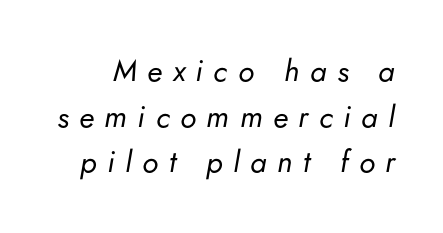
Q: Is the text bold? A: No.
Q: Is the text italic (slanted)? A: Yes, it leans right by about 5 degrees.
Q: Is the text underlined? A: No.
Q: Is the spacing between letters normal or unusually wide? A: Unusually wide.
Q: Is the spacing between lines tight, normal or loose? A: Normal.
Q: Width (condensed, normal, or wide)? A: Normal.
Q: Stroke contrast? A: Low.
Q: x-height? A: Small.
Q: Monospaced? A: No.
